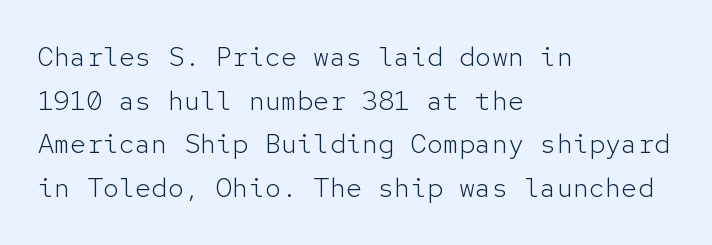
Anything drawn beneath the words? Only blank space. These glyphs show unthickened strokes, regular width or finer. These lines stack with their left ends in a neat column. Vertical spacing — default. A roman cut, with each character standing at attention.
